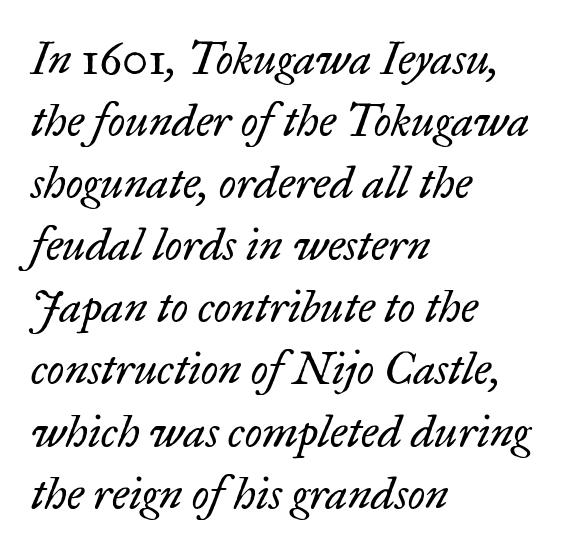
Q: Is the text bold? A: No.
Q: Is the text italic (slanted)? A: Yes, it leans right by about 17 degrees.
Q: Is the typeface a serif or a sans-serif typeface? A: Serif.
Q: Is the text underlined? A: No.
Q: How is the paragraph aligned? A: Left-aligned.
Q: Is the spacing between letters normal or unusually wide? A: Normal.
Q: Is the spacing between lines tight, normal or loose? A: Normal.
Q: Width (condensed, normal, or wide)? A: Normal.
Q: Stroke contrast? A: Low.
Q: x-height? A: Small.
Q: Monospaced? A: No.
